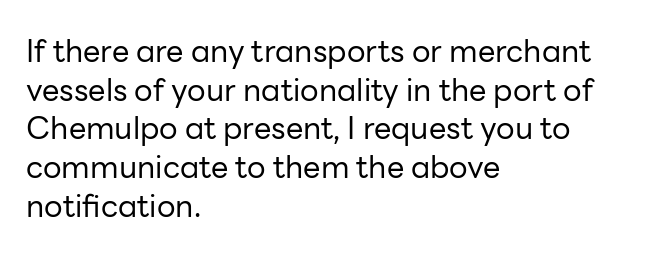
{"serif": "no", "italic": "no", "bold": "no", "weight": "regular", "width": "normal", "stroke_contrast": "low", "x_height": "medium", "monospaced": "no", "underline": "no", "align": "left", "line_spacing": "normal", "line_spacing_ratio": 1.25, "letter_spacing": "normal", "letter_spacing_em": 0.0, "glyph_px": 31}
